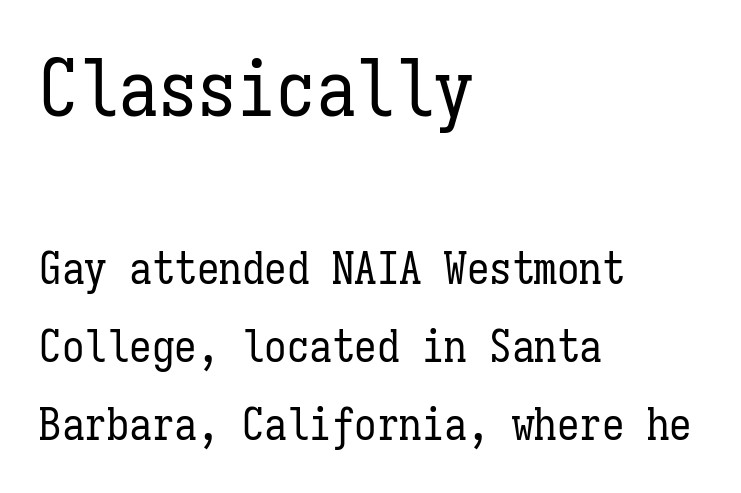
The image shows 79 px regular-weight, condensed type, upright, monospaced; set left-aligned, line spacing 1.74x, normal letter spacing, not underlined; the first (top) block is 1.76x larger; low stroke contrast and a medium x-height.
